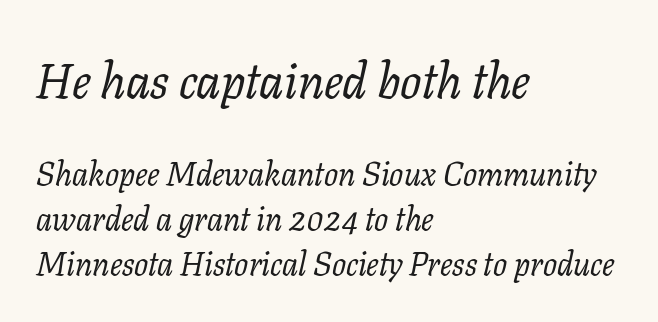
The paragraph has a hard left edge and a soft right edge. Stroke thickness stays within the range of a standard reading face or lighter. Bare-footed words on every line. The gaps between neighbouring characters are ordinary and unremarkable.
